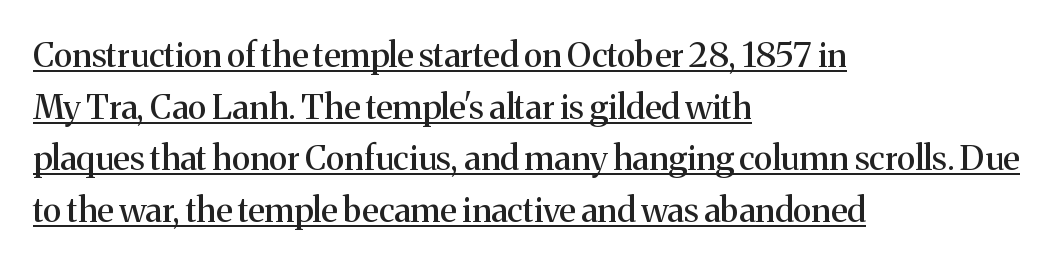
The image shows 34 px serif type, upright; set left-aligned, normal line spacing (1.52x), normal letter spacing, underlined; medium stroke contrast and a medium x-height.
